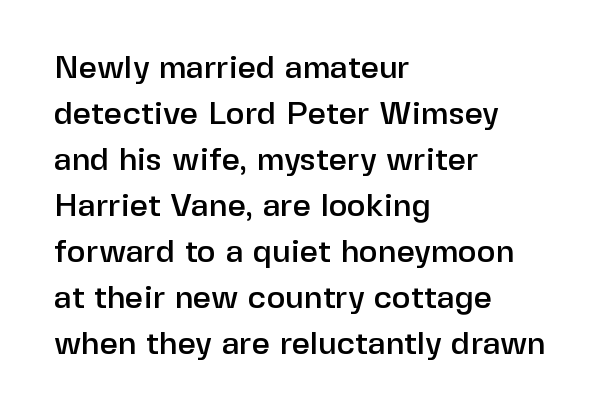
If you measured baseline to baseline, you'd find a middling distance. Characters remain perfectly vertical along every line. The text was rendered using a sans face with plain stroke endings. Is this a fixed-width face? No — the glyphs have proportional, varying widths. The specimen omits any rule beneath the text block's lines.
